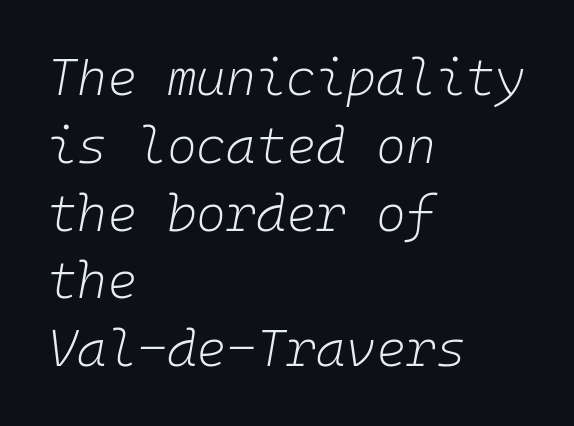
The image shows 51 px light type, italic (leaning right), monospaced; set left-aligned, normal line spacing (1.33x), normal letter spacing, not underlined; low stroke contrast and a medium x-height.
